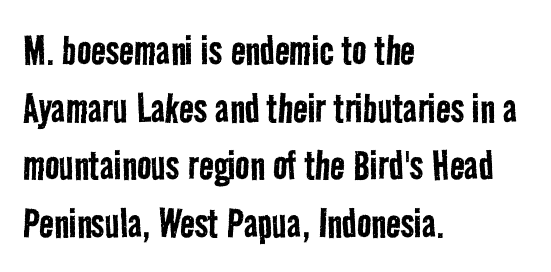
Words float on clear page, feet unadorned. Stroke terminals: plain, sans-serif. All the whitespace from short lines collects on the right. Weight class: somewhere from thin through regular.
